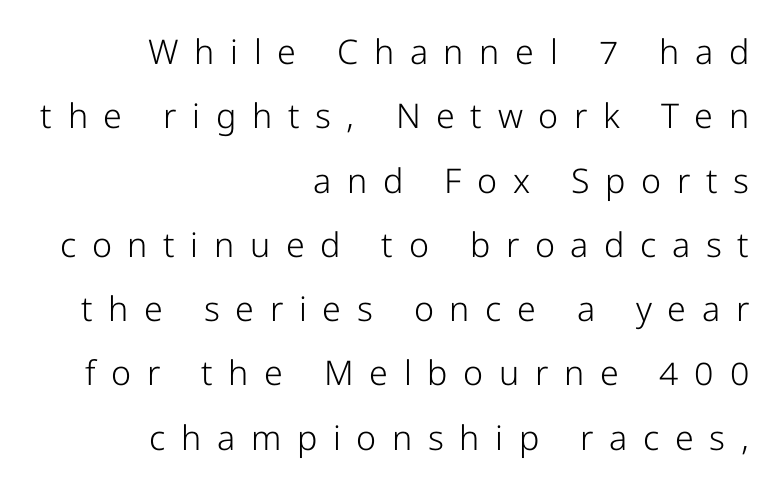
The image shows 34 px light sans-serif type, upright; set right-aligned, line spacing 1.89x, unusually wide letter spacing (+0.46 em), not underlined; low stroke contrast and a medium x-height.
